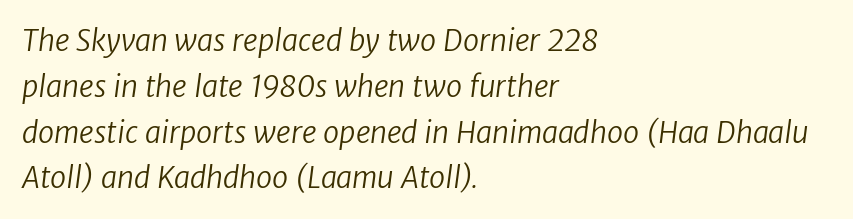
The block of text has a typical density, with ordinary space between rows. Here the glyphs are tracked normally, forming tight word shapes. Check under the words: just untouched page. I'd call this a sans setting — the letters go barefoot.
